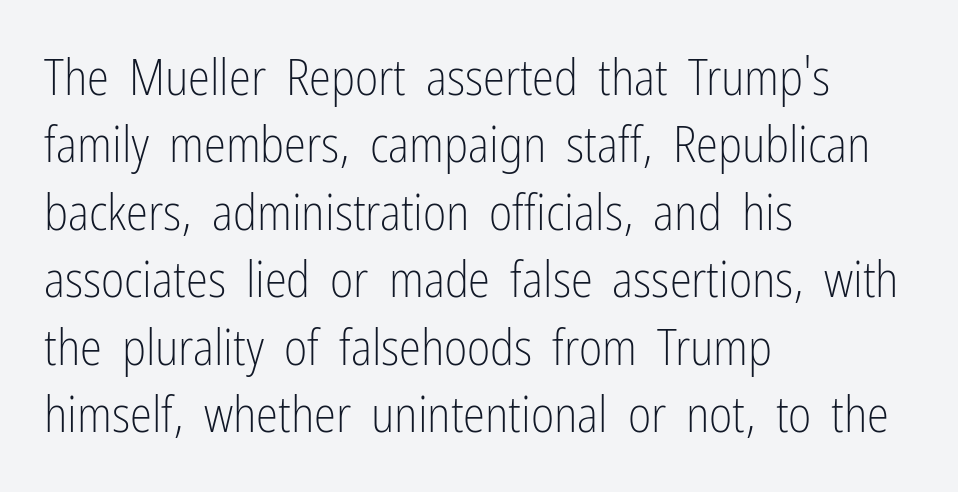
Q: Is the text bold? A: No.
Q: Is the text italic (slanted)? A: No, it is upright.
Q: Is the typeface a serif or a sans-serif typeface? A: Sans-serif.
Q: Is the text underlined? A: No.
Q: How is the paragraph aligned? A: Left-aligned.
Q: Is the spacing between letters normal or unusually wide? A: Normal.
Q: Is the spacing between lines tight, normal or loose? A: Normal.
Q: Width (condensed, normal, or wide)? A: Condensed.
Q: Stroke contrast? A: Low.
Q: x-height? A: Medium.
Q: Monospaced? A: No.
